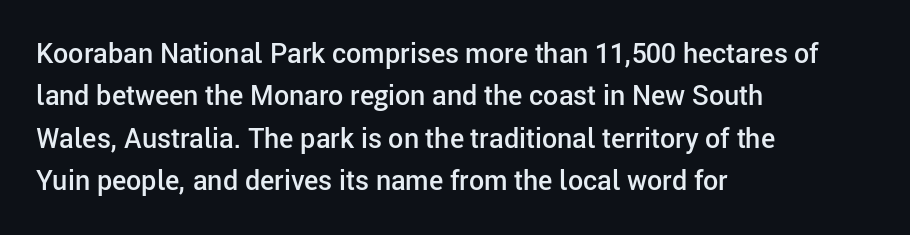
The image shows 27 px text type, upright; set left-aligned, normal line spacing (1.57x), normal letter spacing, not underlined.
